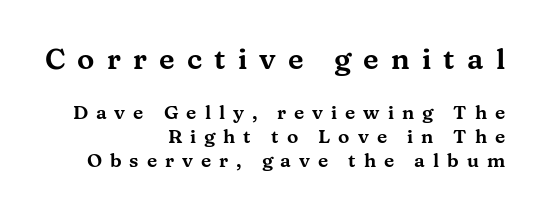
Q: Is the text italic (slanted)? A: No, it is upright.
Q: Is the typeface a serif or a sans-serif typeface? A: Serif.
Q: Is the text underlined? A: No.
Q: How is the paragraph aligned? A: Right-aligned.
Q: Is the spacing between letters normal or unusually wide? A: Unusually wide.
Q: Is the spacing between lines tight, normal or loose? A: Normal.
Q: Which block of text is set in a larger size, the first (top) or the second (bottom)? A: The first (top) one.
Q: Width (condensed, normal, or wide)? A: Wide.
Q: Stroke contrast? A: Medium.
Q: x-height? A: Medium.
Q: Monospaced? A: No.
